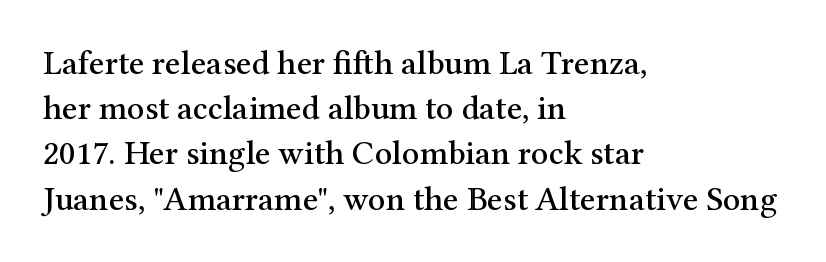
Every row of glyphs begins at an identical x-position on the left. Normally led — the rows are evenly, conventionally spaced. This sample uses a serif face. Looks like regular typesetting: each glyph gets only the width it needs.
